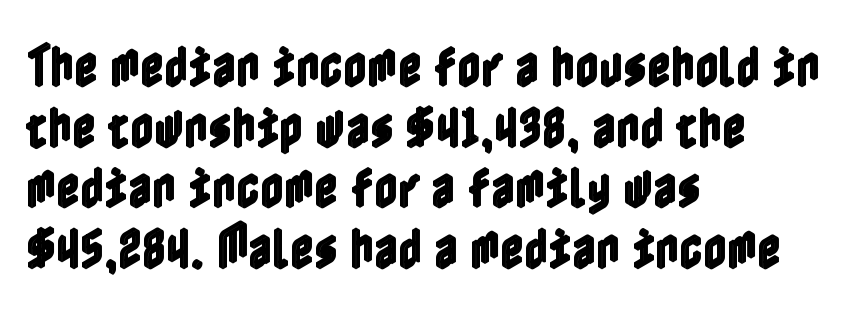
Q: Is the text italic (slanted)? A: No, it is upright.
Q: Is the text underlined? A: No.
Q: How is the paragraph aligned? A: Left-aligned.
Q: Is the spacing between letters normal or unusually wide? A: Normal.
Q: Is the spacing between lines tight, normal or loose? A: Normal.
Q: Width (condensed, normal, or wide)? A: Condensed.
Q: x-height? A: Medium.
